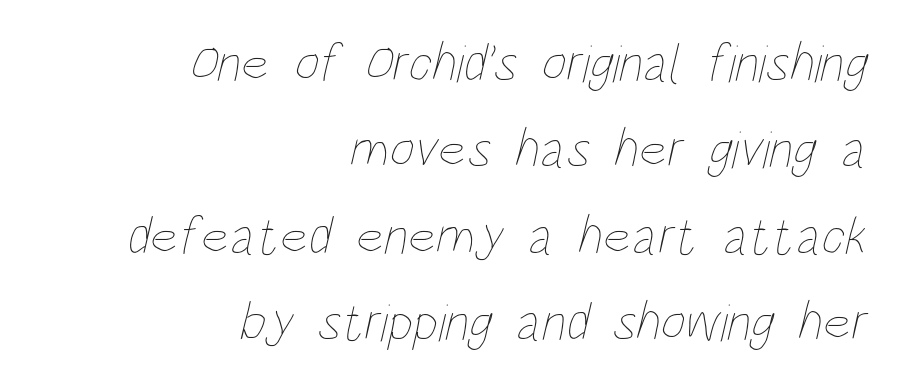
Q: Is the text bold? A: No.
Q: Is the text underlined? A: No.
Q: How is the paragraph aligned? A: Right-aligned.
Q: Is the spacing between letters normal or unusually wide? A: Normal.
Q: Is the spacing between lines tight, normal or loose? A: Normal.
Q: Width (condensed, normal, or wide)? A: Condensed.
Q: Stroke contrast? A: Low.
Q: x-height? A: Large.
Q: Monospaced? A: No.
